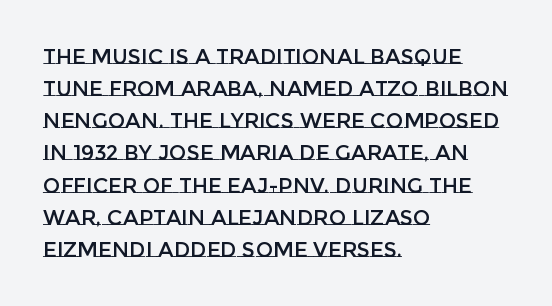
{"italic": "no", "underline": "no", "align": "left", "line_spacing": "normal", "line_spacing_ratio": 1.53, "letter_spacing": "normal", "letter_spacing_em": 0.0, "glyph_px": 21}
